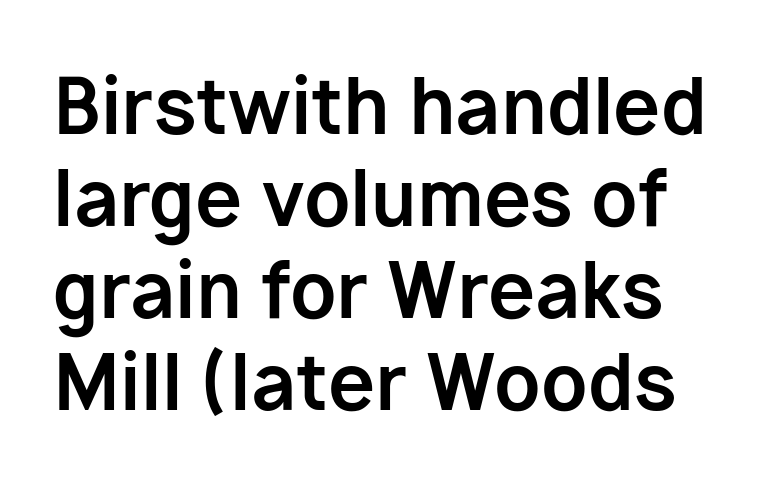
Observe the absence of serifs on each vertical stroke in this sample. The specimen omits any rule beneath the text block's lines. Spacing between characters is what you'd get straight out of the box. Tall strokes in this sample are plumb rather than angled.
